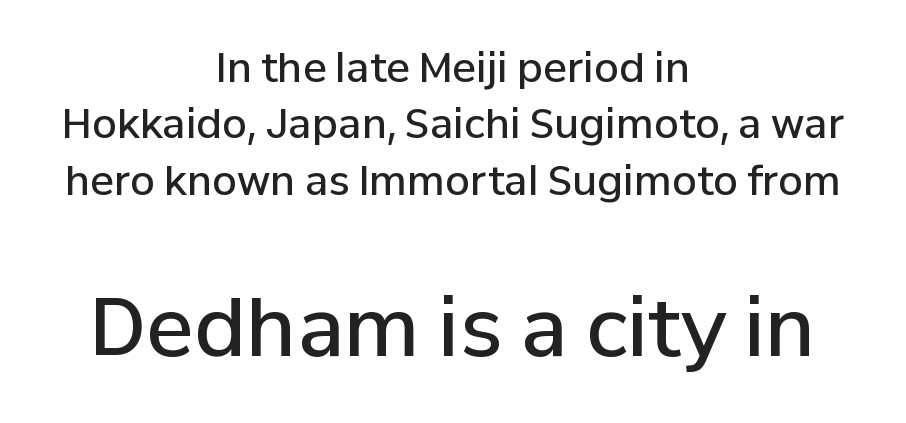
The image shows 80 px semibold sans-serif type, upright; set centered, normal line spacing (1.41x), normal letter spacing, not underlined; the second (bottom) block is 2.0x larger; low stroke contrast and a medium x-height.
